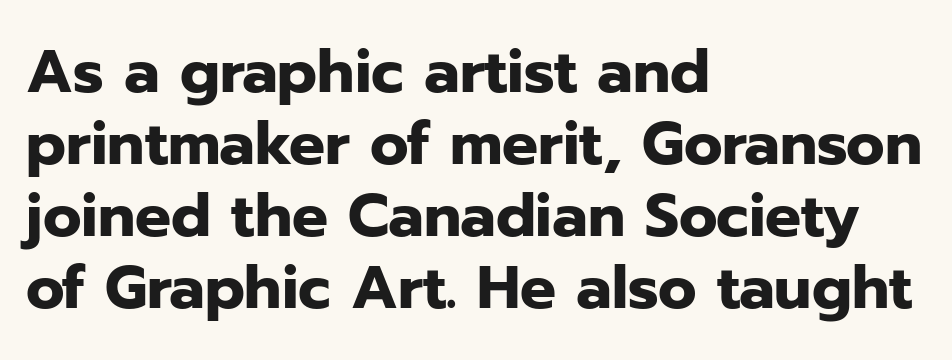
Q: Is the text bold? A: Yes.
Q: Is the text italic (slanted)? A: No, it is upright.
Q: Is the typeface a serif or a sans-serif typeface? A: Sans-serif.
Q: Is the text underlined? A: No.
Q: How is the paragraph aligned? A: Left-aligned.
Q: Is the spacing between letters normal or unusually wide? A: Normal.
Q: Width (condensed, normal, or wide)? A: Normal.
Q: Stroke contrast? A: Low.
Q: x-height? A: Medium.
Q: Monospaced? A: No.
